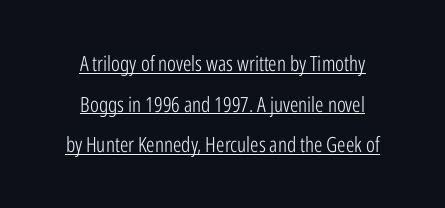
The image shows 21 px text type, upright; set centered, loose line spacing (1.93x), normal letter spacing, underlined.
